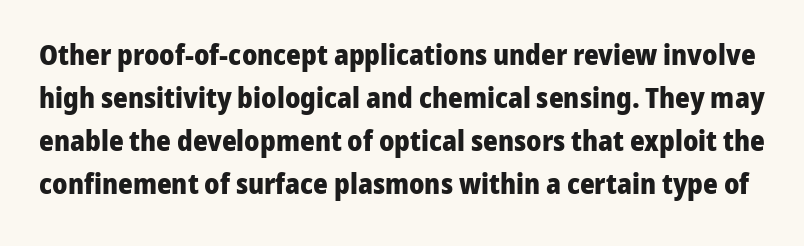
These lines were composed using upright roman letters. Each new line begins a customary step beneath the previous one. To sum up the face: it is a sans, with no serifs. Here the glyphs are tracked normally, forming tight word shapes. The words here are not underlined. Note the varied advance widths — an 'i' is clearly narrower than an 'm'.
